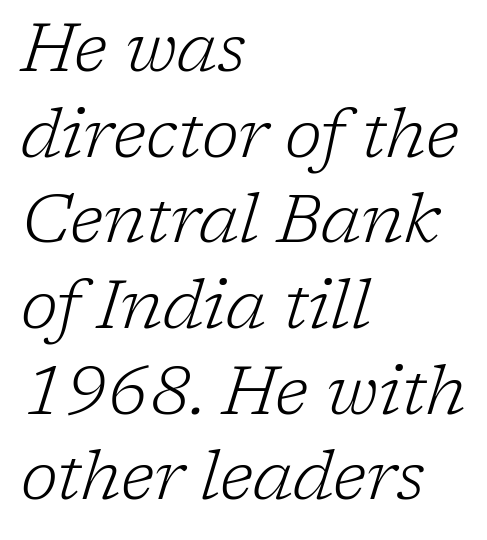
Q: Is the text bold? A: No.
Q: Is the text italic (slanted)? A: Yes, it leans right by about 17 degrees.
Q: Is the typeface a serif or a sans-serif typeface? A: Serif.
Q: Is the text underlined? A: No.
Q: How is the paragraph aligned? A: Left-aligned.
Q: Is the spacing between letters normal or unusually wide? A: Normal.
Q: Is the spacing between lines tight, normal or loose? A: Normal.
Q: Width (condensed, normal, or wide)? A: Normal.
Q: Stroke contrast? A: Low.
Q: x-height? A: Medium.
Q: Monospaced? A: No.
